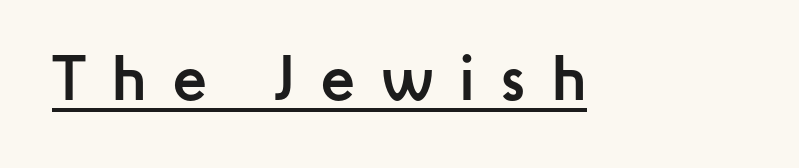
{"serif": "no", "italic": "no", "bold": "yes", "weight": "semibold", "width": "normal", "stroke_contrast": "low", "x_height": "medium", "monospaced": "no", "underline": "yes", "letter_spacing": "wide", "letter_spacing_em": 0.39, "glyph_px": 64}
